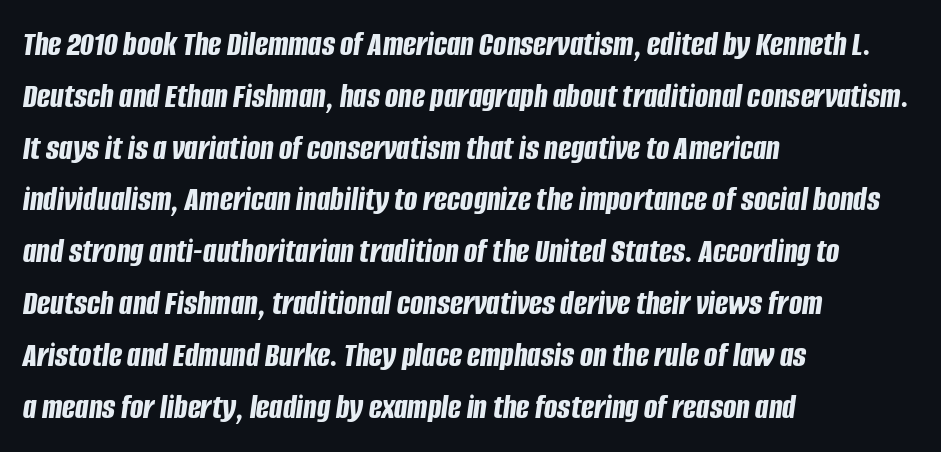
The image shows 35 px bold, condensed type, italic (leaning right); set left-aligned, normal line spacing (1.48x), normal letter spacing, not underlined; low stroke contrast and a large x-height.
